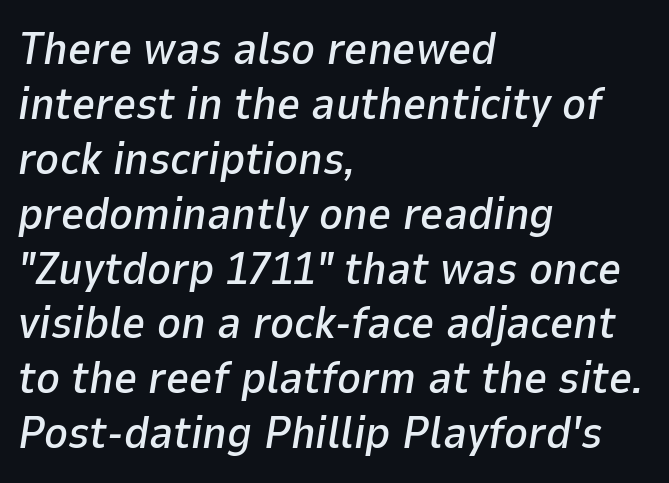
{"italic": "yes", "lean": "right", "slant_degrees": 9, "width": "normal", "stroke_contrast": "low", "x_height": "medium", "monospaced": "no", "underline": "no", "align": "left", "line_spacing_ratio": 1.22, "letter_spacing": "normal", "letter_spacing_em": 0.0, "glyph_px": 45}
